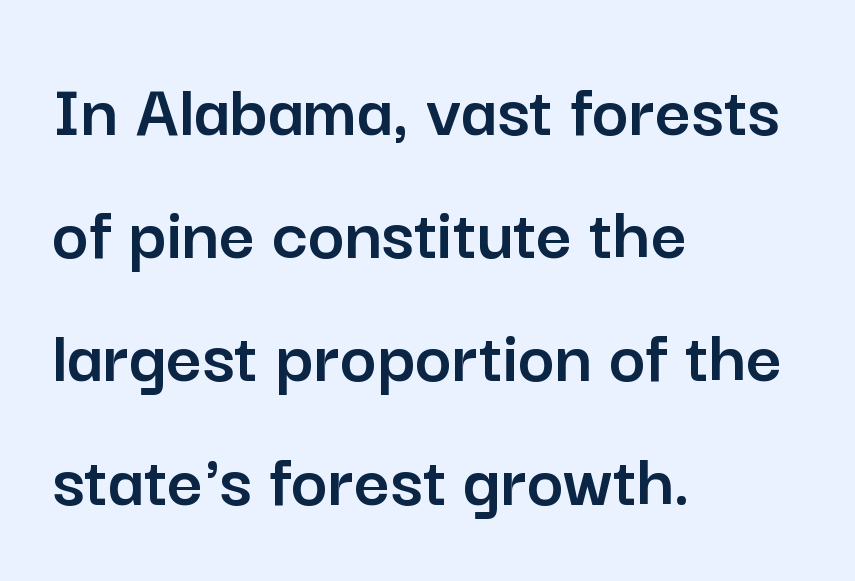
Examine the stroke ends and you'll find no serifs. The letters sit at their default tracking, neither squeezed nor spread. Reading down the block, your eye returns to a fixed left position each line. Rule under the text: the space is simply empty. The letters stand straight up with perfectly vertical stems.
